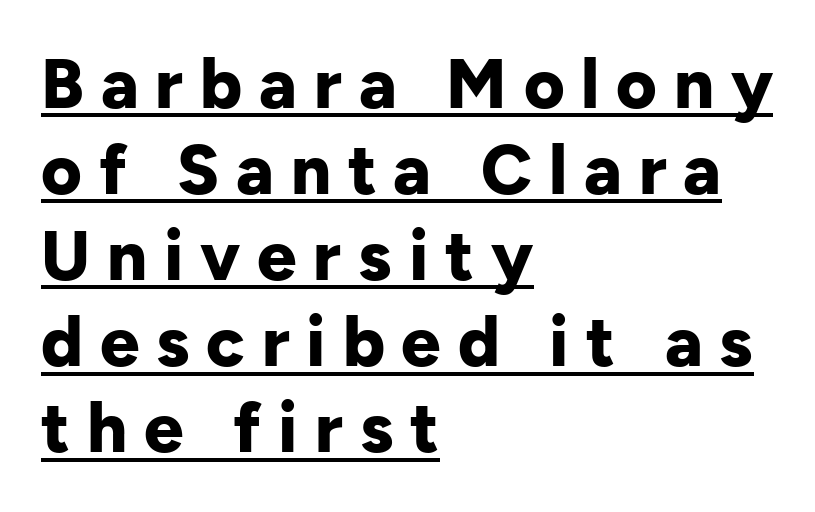
Q: Is the text bold? A: Yes.
Q: Is the text italic (slanted)? A: No, it is upright.
Q: Is the typeface a serif or a sans-serif typeface? A: Sans-serif.
Q: Is the text underlined? A: Yes.
Q: How is the paragraph aligned? A: Left-aligned.
Q: Is the spacing between letters normal or unusually wide? A: Unusually wide.
Q: Width (condensed, normal, or wide)? A: Normal.
Q: Stroke contrast? A: Low.
Q: x-height? A: Medium.
Q: Monospaced? A: No.
